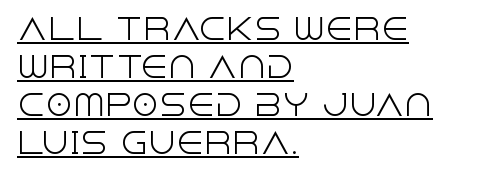
The image shows 28 px light sans-serif type, upright; set left-aligned, normal line spacing (1.36x), normal letter spacing, underlined; a large x-height.
